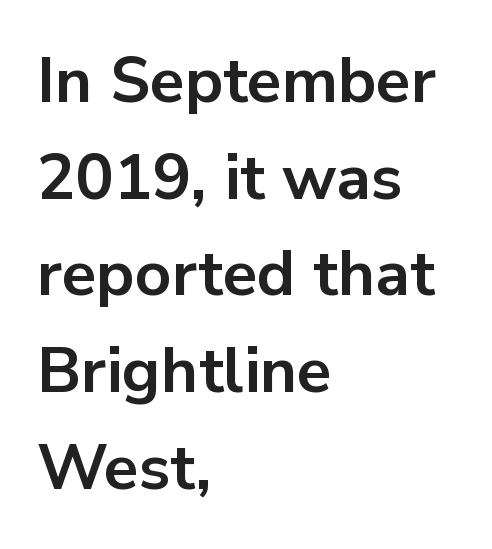
The image shows 64 px bold sans-serif type, upright; set left-aligned, normal line spacing (1.51x), normal letter spacing, not underlined; low stroke contrast and a medium x-height.
